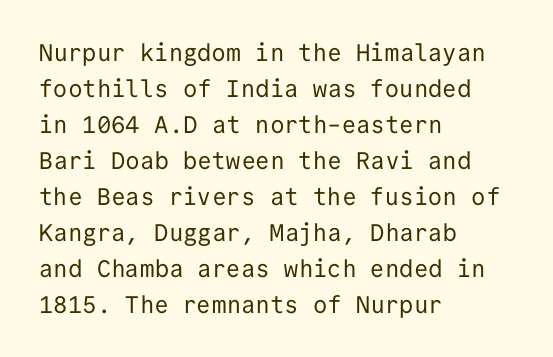
The image shows 24 px text type, upright; set left-aligned, normal line spacing (1.5x), normal letter spacing, not underlined.
